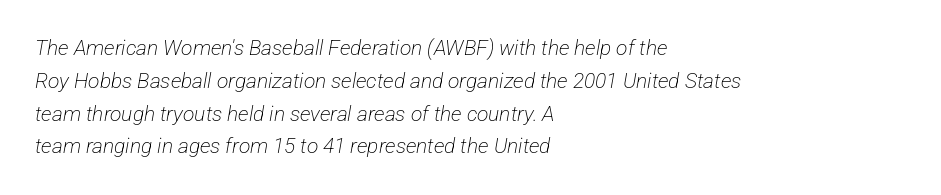
Quick note: underline off. Spacing between characters is what you'd get straight out of the box. Casual observation: everything's shoved over to the left. What's the leading like? Ordinary, nothing unusual. Stroke mass is kept to a normal reading level or below.
